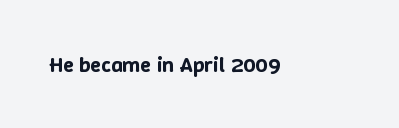
The image shows 22 px text type, upright; set normal letter spacing, not underlined.
